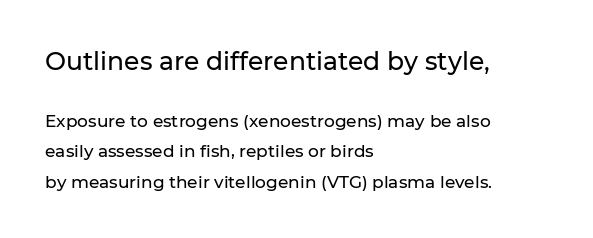
{"italic": "no", "underline": "no", "align": "left", "line_spacing_ratio": 1.79, "letter_spacing": "normal", "letter_spacing_em": 0.0, "larger_block": "first", "size_ratio": 1.47, "glyph_px": 25}
